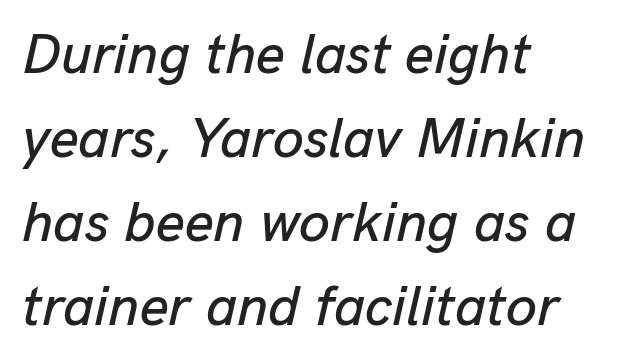
{"italic": "yes", "lean": "right", "slant_degrees": 13, "width": "normal", "stroke_contrast": "low", "x_height": "medium", "monospaced": "no", "underline": "no", "align": "left", "line_spacing": "normal", "line_spacing_ratio": 1.5, "letter_spacing": "normal", "letter_spacing_em": 0.0, "glyph_px": 56}
